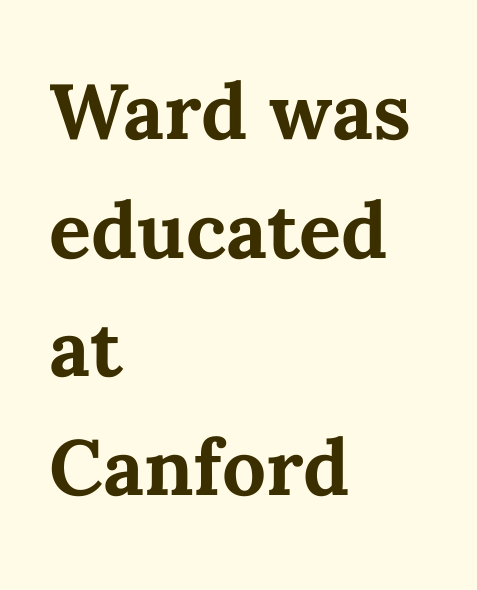
{"italic": "no", "bold": "yes", "weight": "bold", "width": "normal", "stroke_contrast": "medium", "x_height": "medium", "monospaced": "no", "underline": "no", "align": "left", "line_spacing": "normal", "line_spacing_ratio": 1.52, "letter_spacing": "normal", "letter_spacing_em": 0.0, "glyph_px": 78}
